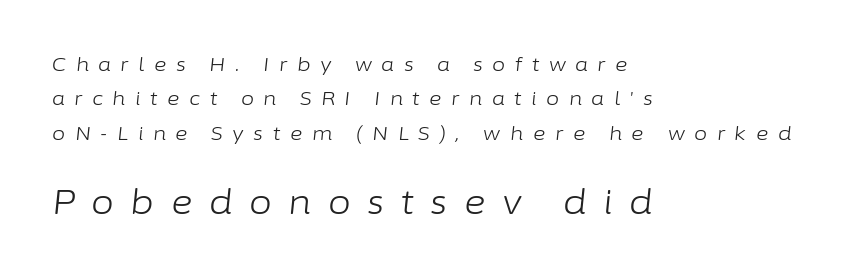
Does the copy run flush right? No — it runs flush left. Counters stay open thanks to moderate or lighter strokes. The foot of each line stays bare and open. A typesetter would call this proportional, since set widths differ per character. Does the bottom block carry the larger type? Yes, it does.
